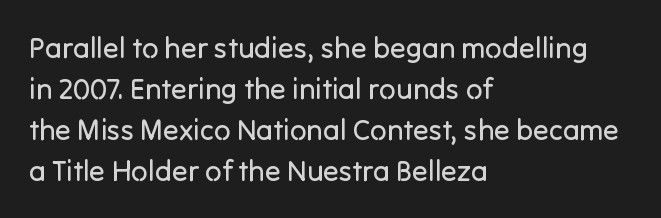
{"serif": "no", "italic": "no", "bold": "no", "weight": "regular", "width": "normal", "stroke_contrast": "low", "x_height": "medium", "monospaced": "no", "underline": "no", "align": "left", "line_spacing": "normal", "line_spacing_ratio": 1.41, "letter_spacing": "normal", "letter_spacing_em": 0.0, "glyph_px": 29}
